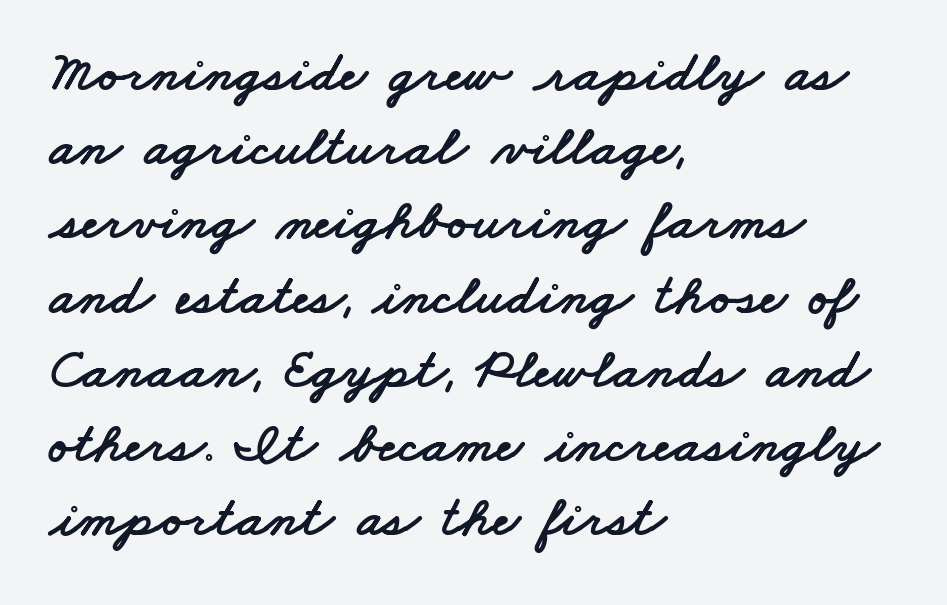
Q: Is the typeface a serif or a sans-serif typeface? A: Sans-serif.
Q: Is the text underlined? A: No.
Q: How is the paragraph aligned? A: Left-aligned.
Q: Is the spacing between letters normal or unusually wide? A: Normal.
Q: Is the spacing between lines tight, normal or loose? A: Normal.
Q: Width (condensed, normal, or wide)? A: Wide.
Q: Stroke contrast? A: Low.
Q: x-height? A: Small.
Q: Monospaced? A: No.
